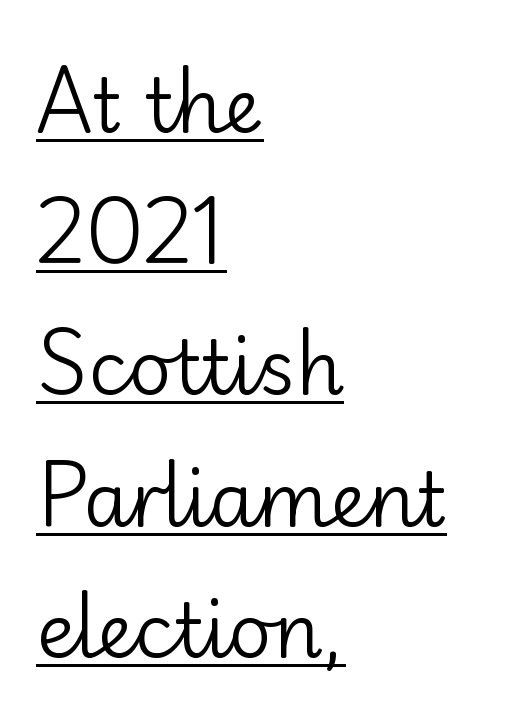
Q: Is the text bold? A: No.
Q: Is the text italic (slanted)? A: No, it is upright.
Q: Is the typeface a serif or a sans-serif typeface? A: Sans-serif.
Q: Is the text underlined? A: Yes.
Q: How is the paragraph aligned? A: Left-aligned.
Q: Is the spacing between letters normal or unusually wide? A: Normal.
Q: Width (condensed, normal, or wide)? A: Normal.
Q: Stroke contrast? A: Low.
Q: x-height? A: Small.
Q: Monospaced? A: No.
